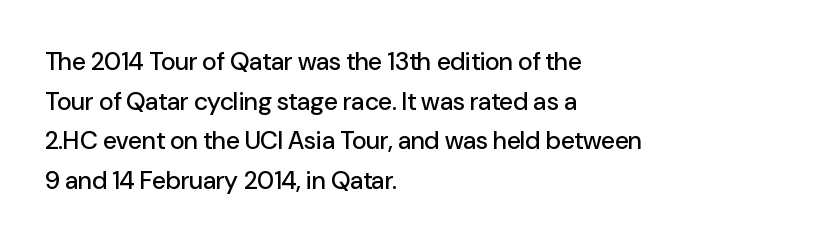
The image shows 25 px text type, upright; set left-aligned, normal line spacing (1.59x), normal letter spacing, not underlined.
